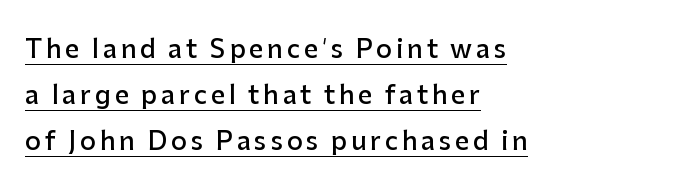
Moderately thickened strokes mark this as semibold type. Posture: straight, roman, zero tilt. Does a line run under the words? Yes, clearly. These lines are set flush left with a ragged right edge.
